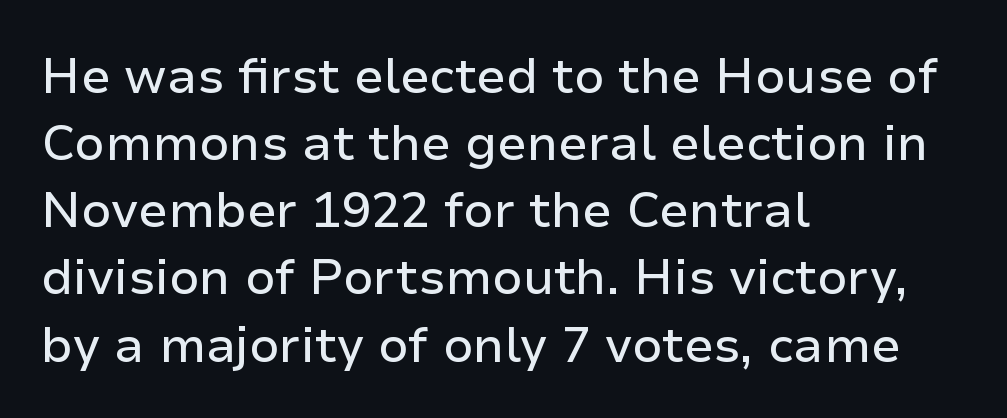
Q: Is the text italic (slanted)? A: No, it is upright.
Q: Is the typeface a serif or a sans-serif typeface? A: Sans-serif.
Q: Is the text underlined? A: No.
Q: How is the paragraph aligned? A: Left-aligned.
Q: Is the spacing between letters normal or unusually wide? A: Normal.
Q: Is the spacing between lines tight, normal or loose? A: Normal.
Q: Width (condensed, normal, or wide)? A: Normal.
Q: Stroke contrast? A: Low.
Q: x-height? A: Medium.
Q: Monospaced? A: No.
